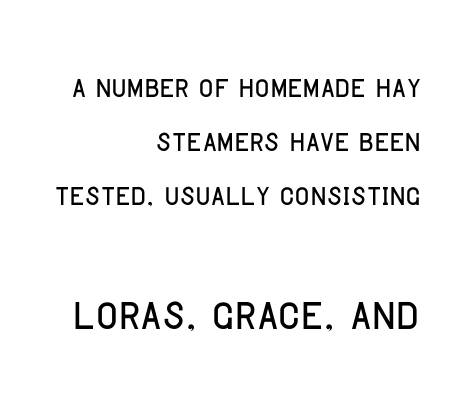
{"serif": "no", "italic": "no", "width": "condensed", "stroke_contrast": "low", "x_height": "large", "monospaced": "no", "underline": "no", "align": "right", "line_spacing": "normal", "line_spacing_ratio": 1.35, "letter_spacing": "normal", "letter_spacing_em": 0.0, "larger_block": "second", "size_ratio": 1.5, "glyph_px": 60}
